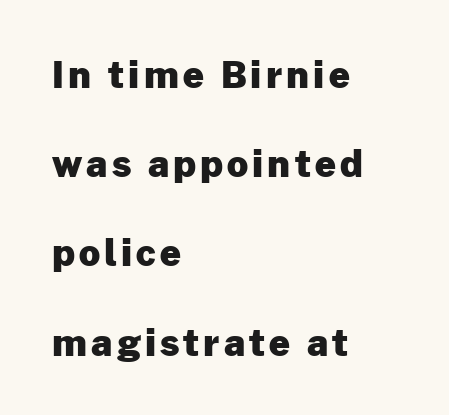
The typesetter chose a ragged-right arrangement here. Descenders are the only things crossing below the line. No italicization has been applied; the sample stays upright. Weight: bold.
